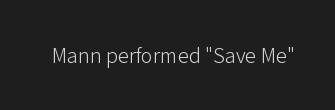
Q: Is the text bold? A: No.
Q: Is the text italic (slanted)? A: No, it is upright.
Q: Is the text underlined? A: No.
Q: Is the spacing between letters normal or unusually wide? A: Normal.
